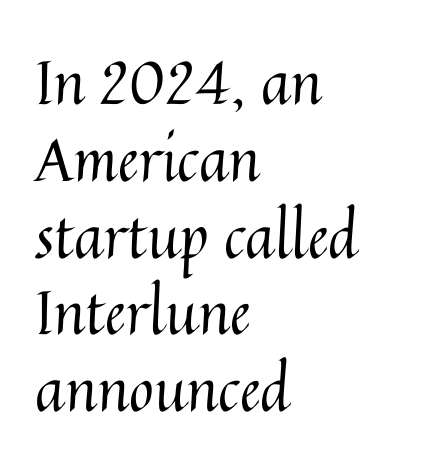
{"bold": "no", "weight": "regular", "width": "normal", "stroke_contrast": "medium", "x_height": "medium", "monospaced": "no", "underline": "no", "align": "left", "line_spacing": "normal", "line_spacing_ratio": 1.28, "letter_spacing": "normal", "letter_spacing_em": 0.0, "glyph_px": 60}
